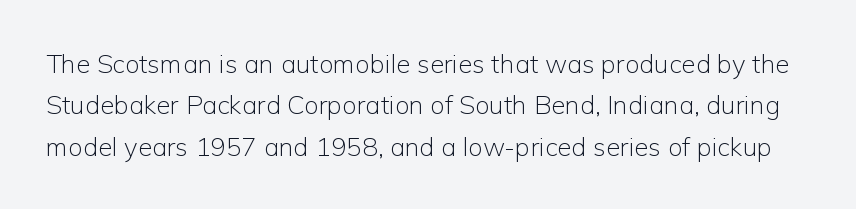
The strokes are not fattened; the text isn't bold. The line texture is even and compact thanks to regular tracking. These lines sit exactly where default settings would place them. Ordinary non-slanted type is in use.
